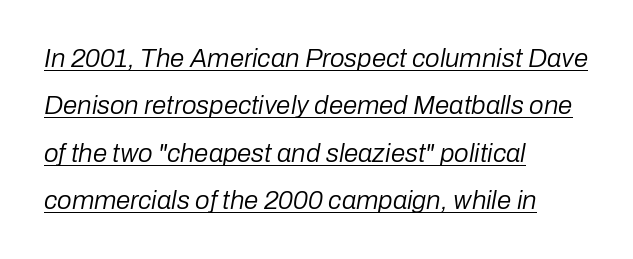
The image shows 26 px text type, italic (leaning right); set left-aligned, line spacing 1.82x, normal letter spacing, underlined.
